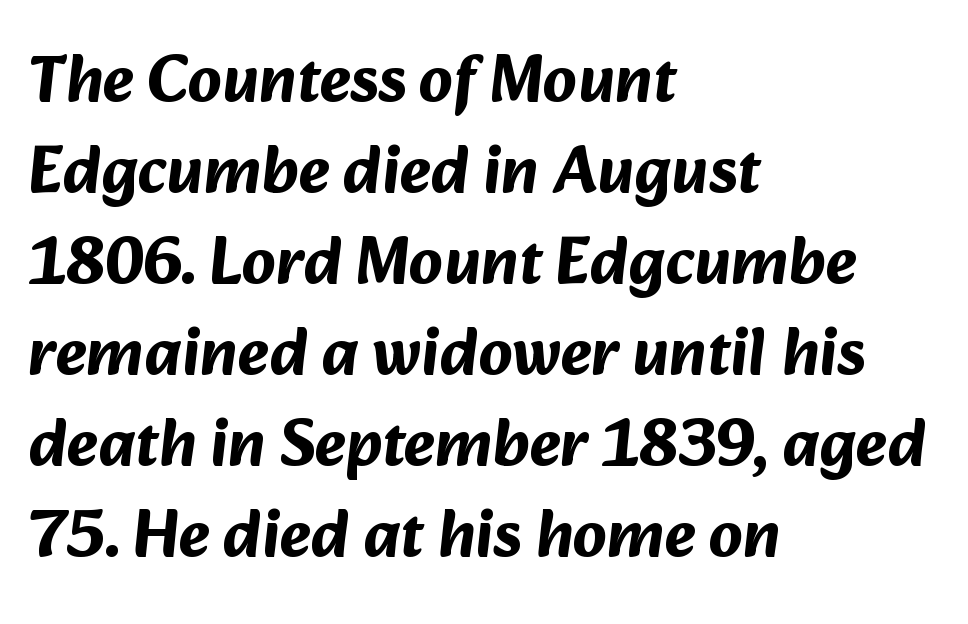
The image shows 66 px bold sans-serif type; set left-aligned, normal line spacing (1.38x), normal letter spacing, not underlined; medium stroke contrast and a medium x-height.
